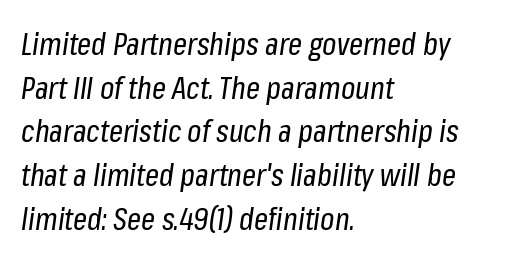
Style check: oblique. Each letter keeps its own natural width here, so spacing adapts to shape. Each line starts at the same left margin while the right side varies. Leading matches the norm, producing a regular column. Stems and bowls with no extra thickness — not bold.
